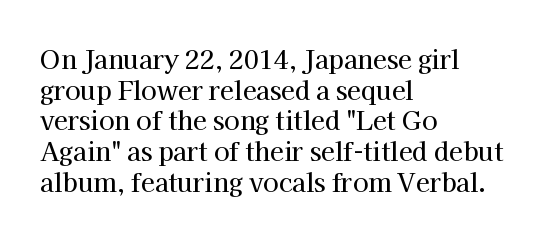
Which margin do the lines hug? The left one — the right edge is uneven. Bare-footed words on every line. Here the glyphs are tracked normally, forming tight word shapes. Does the lettering tilt? It doesn't — this is upright.
